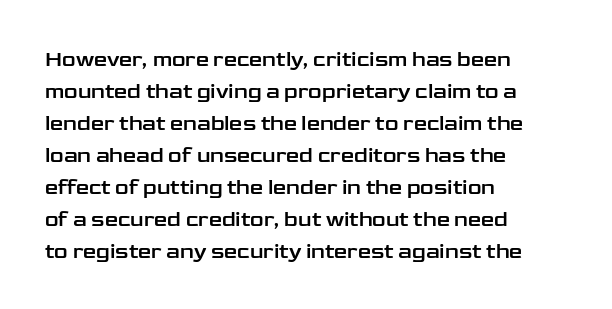
The image shows 21 px text type, upright; set left-aligned, normal line spacing (1.52x), normal letter spacing, not underlined.
